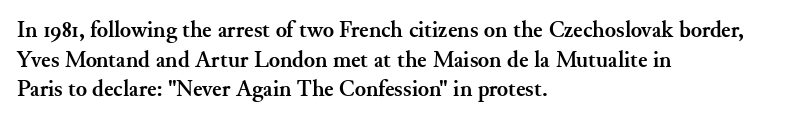
The image shows 23 px bold type, upright; set left-aligned, normal line spacing (1.29x), normal letter spacing, not underlined.
